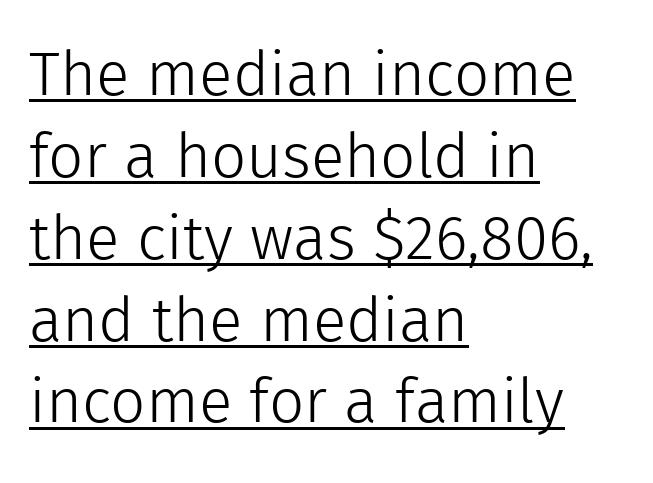
The image shows 62 px light sans-serif type, upright; set left-aligned, normal line spacing (1.32x), normal letter spacing, underlined; a medium x-height.
